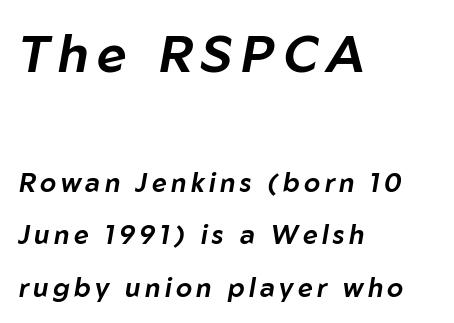
The image shows 52 px text type, italic (leaning right); set left-aligned, loose line spacing (2.01x), not underlined; the first (top) block is 2.0x larger; low stroke contrast and a medium x-height.
